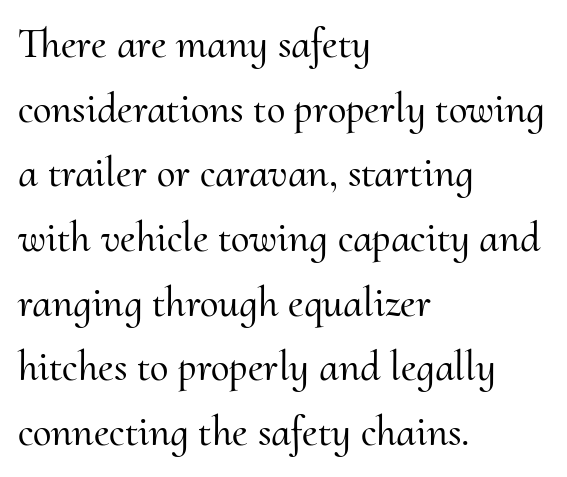
{"serif": "yes", "italic": "no", "width": "normal", "stroke_contrast": "medium", "x_height": "small", "monospaced": "no", "underline": "no", "align": "left", "line_spacing": "normal", "line_spacing_ratio": 1.54, "letter_spacing": "normal", "letter_spacing_em": 0.0, "glyph_px": 42}
